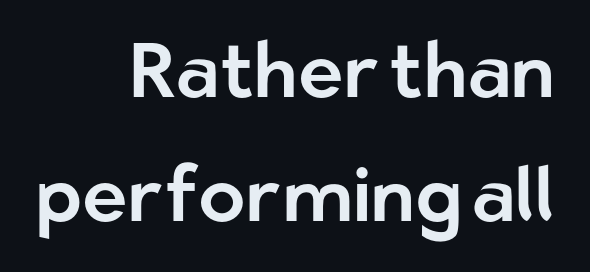
The image shows 77 px sans-serif type, upright; set right-aligned, normal line spacing (1.61x), normal letter spacing, not underlined; low stroke contrast and a medium x-height.
